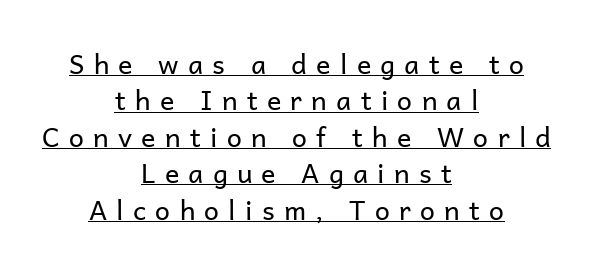
{"italic": "no", "bold": "no", "underline": "yes", "align": "center", "line_spacing": "normal", "line_spacing_ratio": 1.35, "letter_spacing": "wide", "letter_spacing_em": 0.34, "glyph_px": 27}
